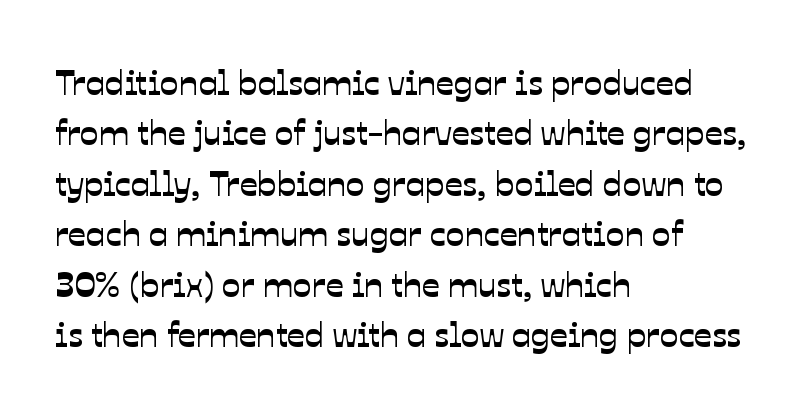
The image shows 35 px sans-serif type; set left-aligned, normal line spacing (1.44x), normal letter spacing, not underlined; low stroke contrast and a medium x-height.
